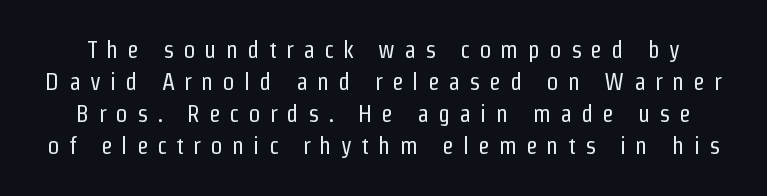
The image shows 24 px text type, upright; set normal line spacing (1.34x), unusually wide letter spacing (+0.38 em), not underlined.
